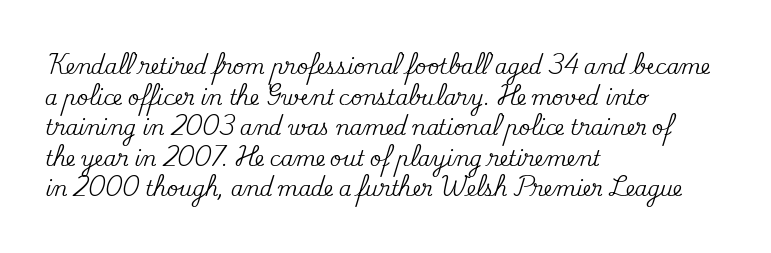
Q: Is the text italic (slanted)? A: Yes.
Q: Is the text underlined? A: No.
Q: How is the paragraph aligned? A: Left-aligned.
Q: Is the spacing between letters normal or unusually wide? A: Normal.
Q: Is the spacing between lines tight, normal or loose? A: Normal.
